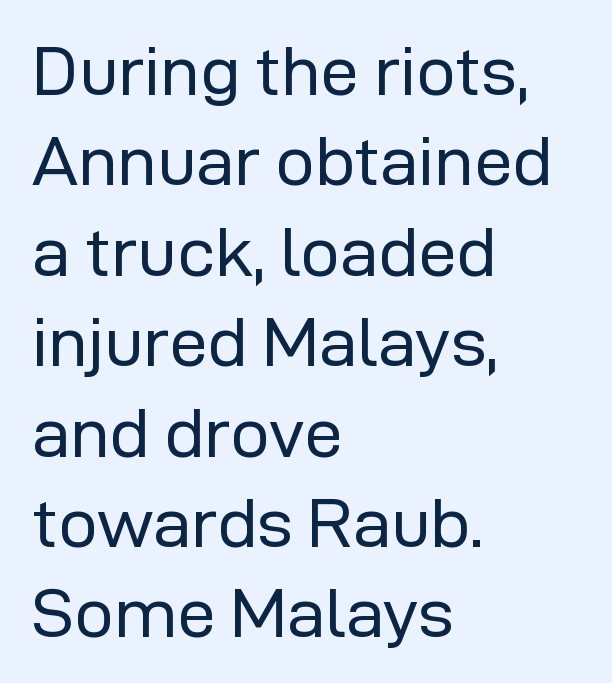
The image shows 69 px regular-weight sans-serif type, upright; set left-aligned, normal line spacing (1.31x), normal letter spacing, not underlined; low stroke contrast and a medium x-height.
